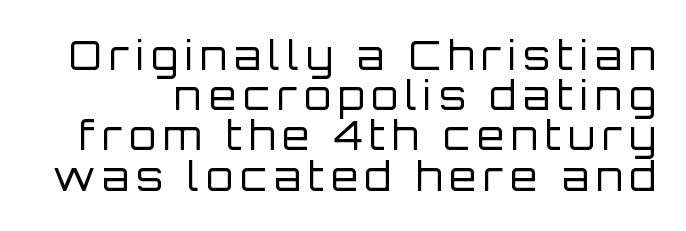
{"serif": "no", "italic": "no", "bold": "no", "weight": "regular", "width": "normal", "stroke_contrast": "low", "x_height": "large", "monospaced": "no", "underline": "no", "line_spacing": "tight", "line_spacing_ratio": 1.03, "glyph_px": 39}
